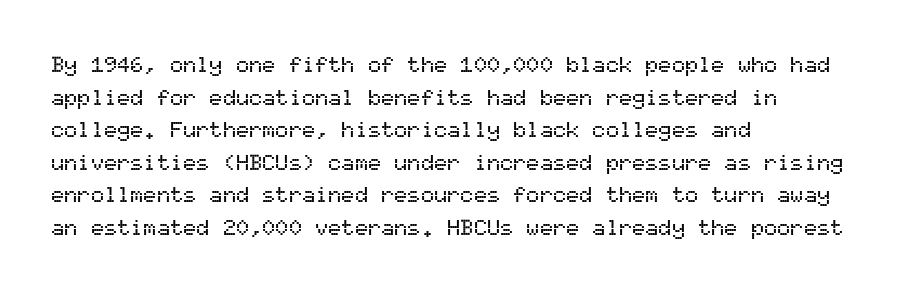
{"italic": "no", "underline": "no", "align": "left", "line_spacing": "normal", "line_spacing_ratio": 1.48, "letter_spacing": "normal", "letter_spacing_em": 0.0, "glyph_px": 22}
